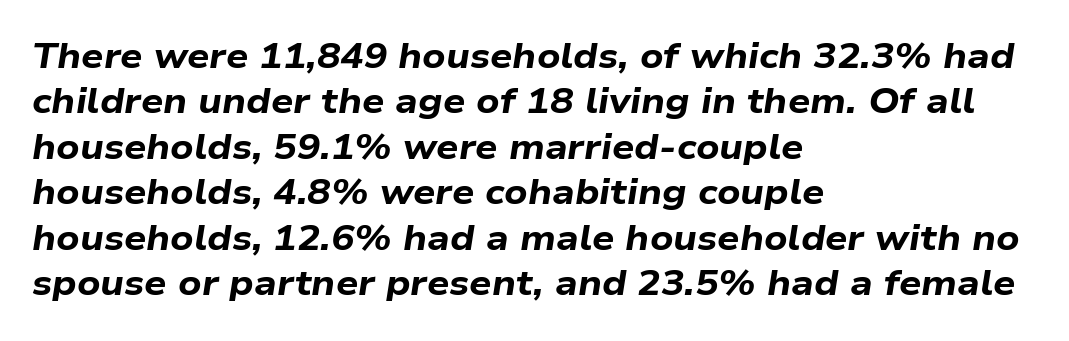
The image shows 35 px bold, wide type, italic (leaning right); set left-aligned, normal line spacing (1.3x), normal letter spacing, not underlined; low stroke contrast and a medium x-height.
